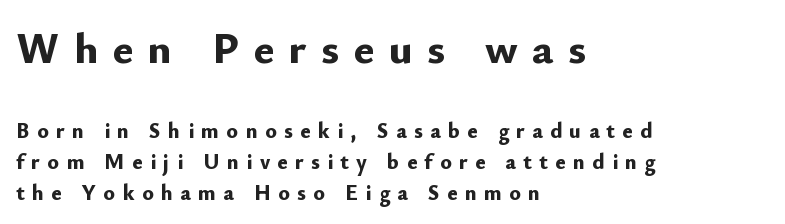
The image shows 44 px bold sans-serif type, upright; set left-aligned, normal line spacing (1.42x), unusually wide letter spacing (+0.33 em), not underlined; the first (top) block is 2.0x larger; low stroke contrast and a small x-height.
